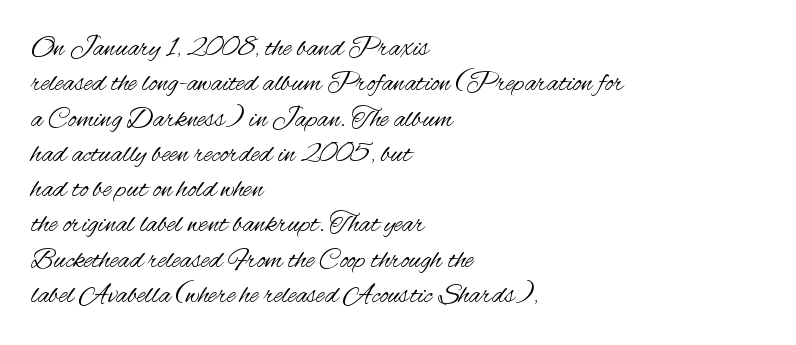
The image shows 28 px regular-weight, condensed sans-serif type; set left-aligned, normal line spacing (1.26x), normal letter spacing, not underlined; medium stroke contrast and a small x-height.
